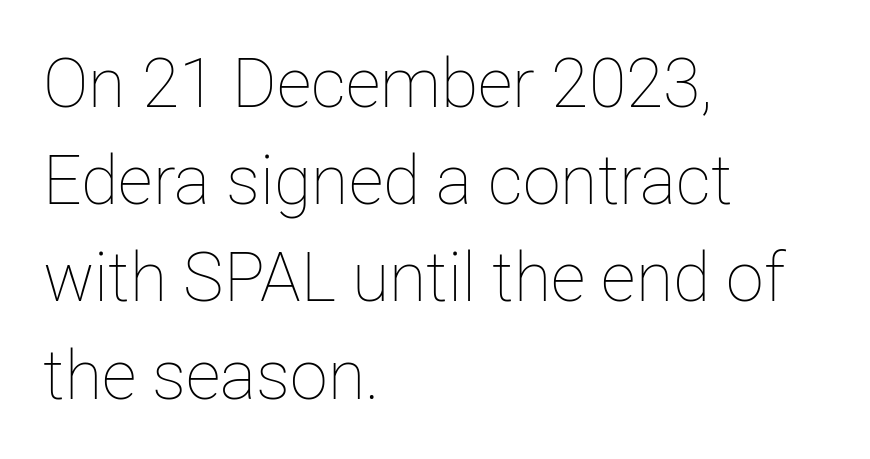
The image shows 68 px thin type, upright; set left-aligned, normal line spacing (1.43x), normal letter spacing, not underlined; low stroke contrast and a medium x-height.
